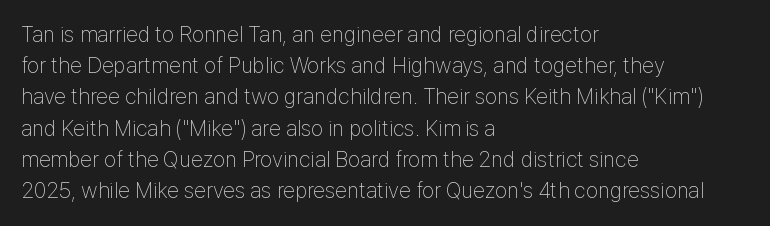
Every row of glyphs begins at an identical x-position on the left. The typesetting does not lean heavy: it is not bold. One glance says typical: line gaps are just what's usual. Underlining? Definitely not there.
